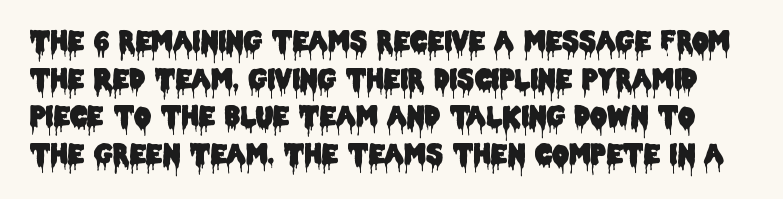
Q: Is the text italic (slanted)? A: No, it is upright.
Q: Is the text underlined? A: No.
Q: Is the spacing between letters normal or unusually wide? A: Normal.
Q: Is the spacing between lines tight, normal or loose? A: Normal.
